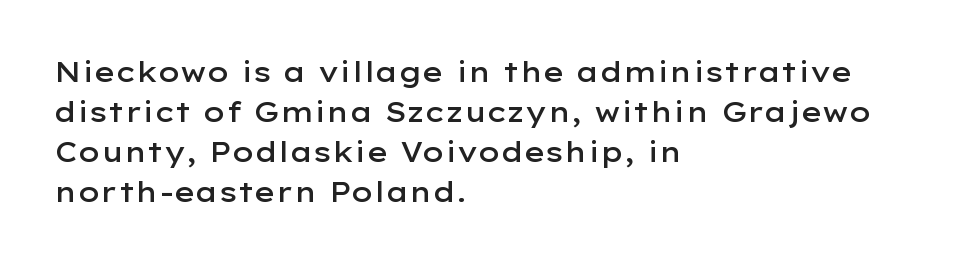
{"serif": "no", "italic": "no", "bold": "semi", "weight": "semibold", "width": "wide", "stroke_contrast": "low", "x_height": "medium", "monospaced": "no", "underline": "no", "align": "left", "line_spacing": "normal", "line_spacing_ratio": 1.43, "letter_spacing": "normal", "letter_spacing_em": 0.0, "glyph_px": 28}
